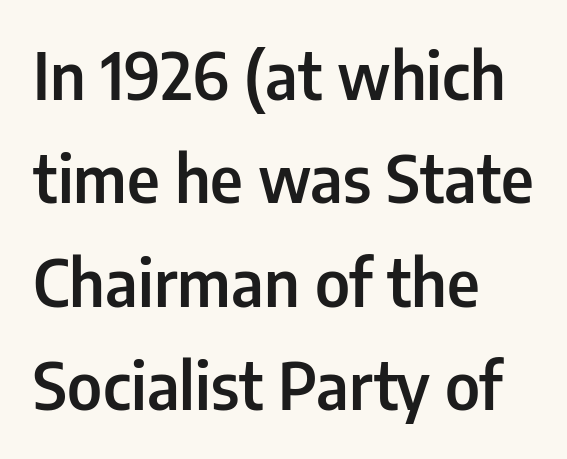
The image shows 65 px semibold, condensed sans-serif type, upright; set left-aligned, normal line spacing (1.59x), normal letter spacing, not underlined; low stroke contrast and a medium x-height.
